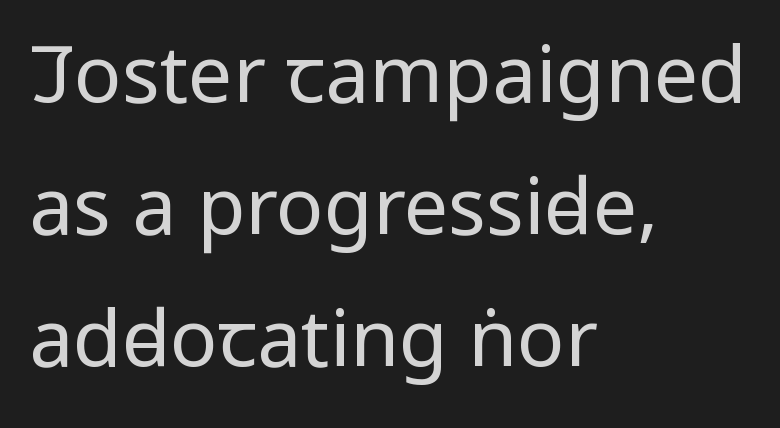
The image shows 79 px regular-weight, condensed sans-serif type, upright; set left-aligned, normal line spacing (1.67x), normal letter spacing, not underlined; low stroke contrast and a large x-height.
